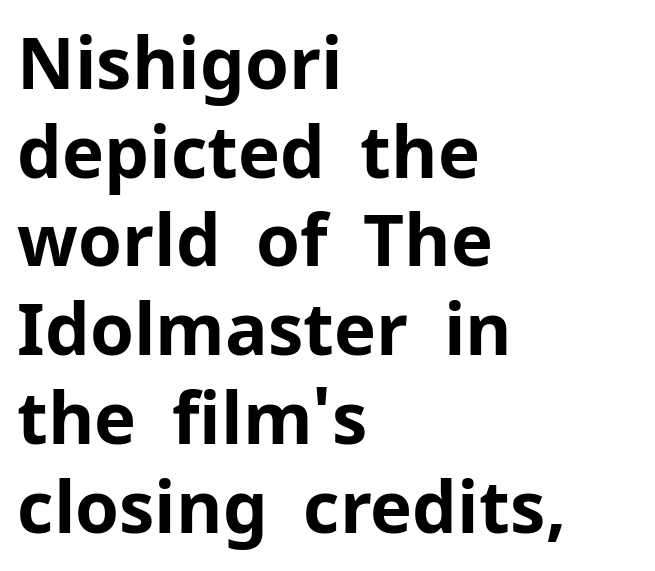
The image shows 71 px bold sans-serif type, upright; set left-aligned, normal line spacing (1.25x), normal letter spacing, not underlined; low stroke contrast and a medium x-height.
